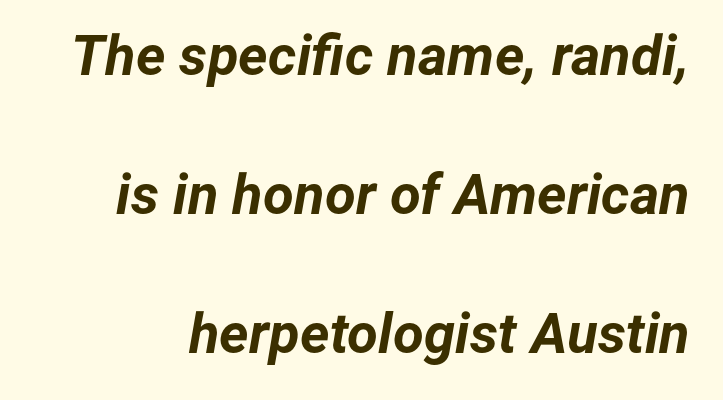
Q: Is the text bold? A: Yes.
Q: Is the text italic (slanted)? A: Yes, it leans right by about 12 degrees.
Q: Is the text underlined? A: No.
Q: Is the spacing between letters normal or unusually wide? A: Normal.
Q: Is the spacing between lines tight, normal or loose? A: Loose.
Q: Width (condensed, normal, or wide)? A: Normal.
Q: Stroke contrast? A: Low.
Q: x-height? A: Medium.
Q: Monospaced? A: No.
